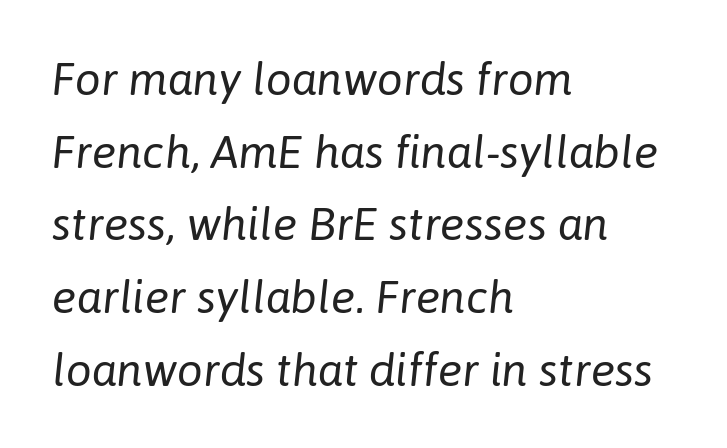
Q: Is the text bold? A: No.
Q: Is the text italic (slanted)? A: Yes, it leans right by about 6 degrees.
Q: Is the text underlined? A: No.
Q: How is the paragraph aligned? A: Left-aligned.
Q: Is the spacing between letters normal or unusually wide? A: Normal.
Q: Is the spacing between lines tight, normal or loose? A: Normal.
Q: Width (condensed, normal, or wide)? A: Normal.
Q: Stroke contrast? A: Low.
Q: x-height? A: Medium.
Q: Monospaced? A: No.
